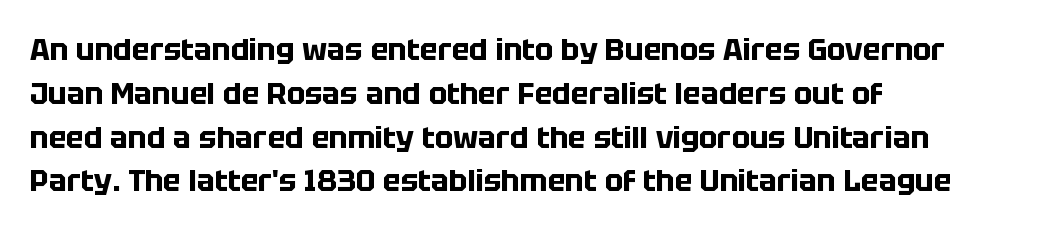
The image shows 30 px bold sans-serif type, upright; set left-aligned, normal line spacing (1.46x), normal letter spacing, not underlined; low stroke contrast and a large x-height.
